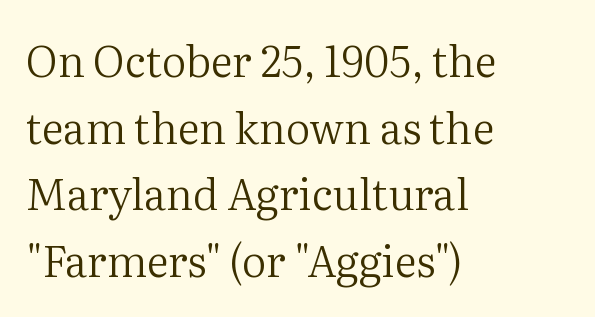
{"serif": "yes", "italic": "no", "bold": "no", "weight": "regular", "width": "normal", "stroke_contrast": "medium", "x_height": "medium", "monospaced": "no", "underline": "no", "align": "left", "line_spacing": "normal", "line_spacing_ratio": 1.55, "letter_spacing": "normal", "letter_spacing_em": 0.0, "glyph_px": 43}
